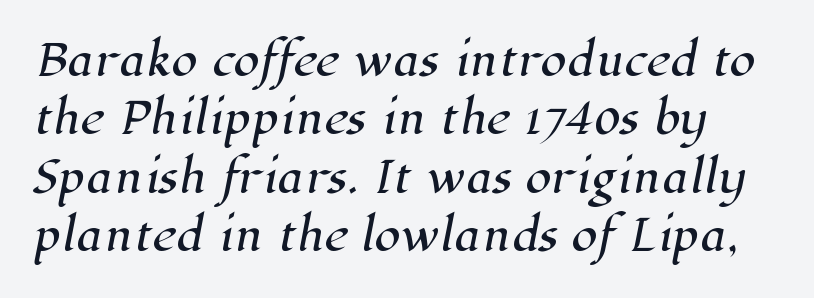
The image shows 42 px serif type; set left-aligned, normal line spacing (1.39x), normal letter spacing, not underlined; high stroke contrast and a medium x-height.
